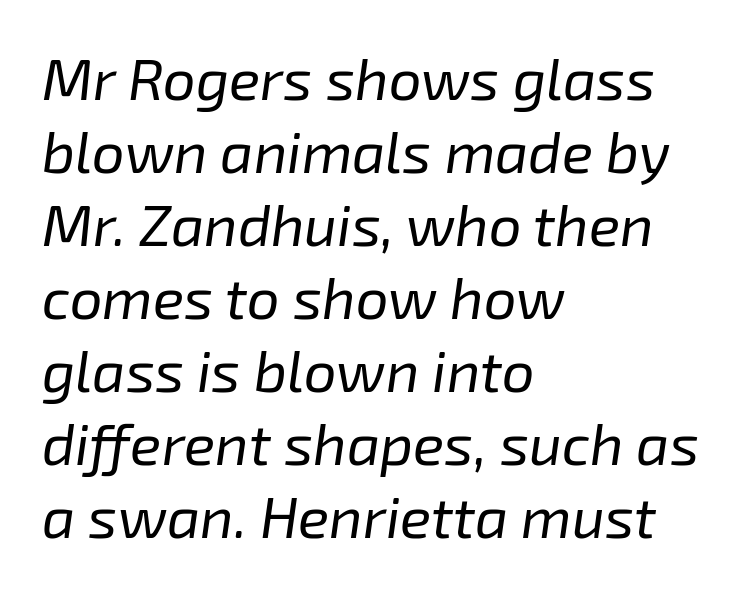
The image shows 58 px regular-weight type, italic (leaning right); set left-aligned, normal line spacing (1.26x), normal letter spacing, not underlined; low stroke contrast and a medium x-height.
